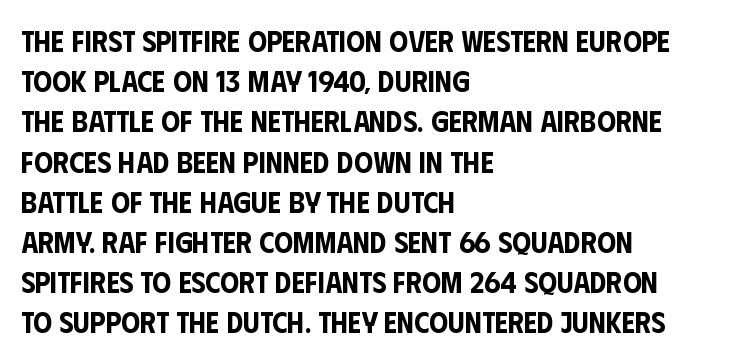
Varying glyph widths throughout — classic text-font behaviour. Nobody drew a line under any word here. This is the regular roman posture of the typeface. Unlike a traditional serif, this face leaves its strokes unadorned. Spacing between characters is what you'd get straight out of the box. Reading down the block, your eye returns to a fixed left position each line.
